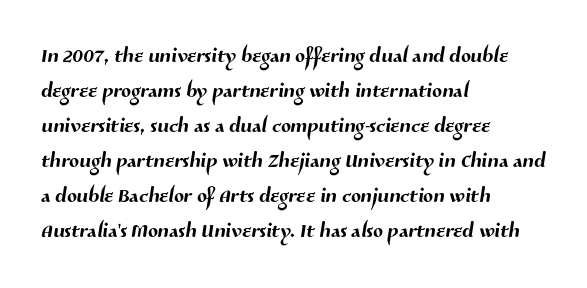
{"serif": "no", "width": "normal", "stroke_contrast": "medium", "x_height": "medium", "monospaced": "no", "underline": "no", "align": "left", "line_spacing_ratio": 1.21, "letter_spacing": "normal", "letter_spacing_em": 0.0, "glyph_px": 29}
